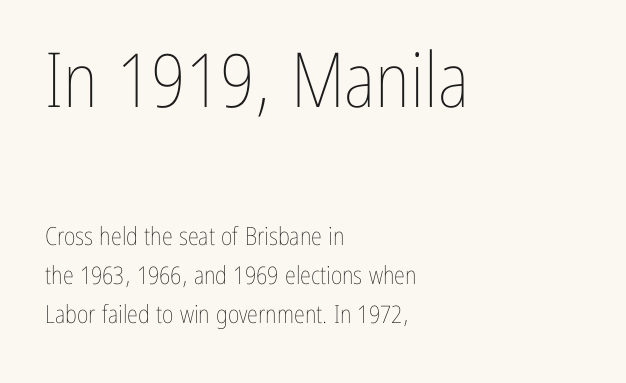
Q: Is the text bold? A: No.
Q: Is the text italic (slanted)? A: No, it is upright.
Q: Is the text underlined? A: No.
Q: How is the paragraph aligned? A: Left-aligned.
Q: Is the spacing between letters normal or unusually wide? A: Normal.
Q: Is the spacing between lines tight, normal or loose? A: Normal.
Q: Which block of text is set in a larger size, the first (top) or the second (bottom)? A: The first (top) one.
Q: Width (condensed, normal, or wide)? A: Condensed.
Q: Stroke contrast? A: Low.
Q: x-height? A: Medium.
Q: Monospaced? A: No.
